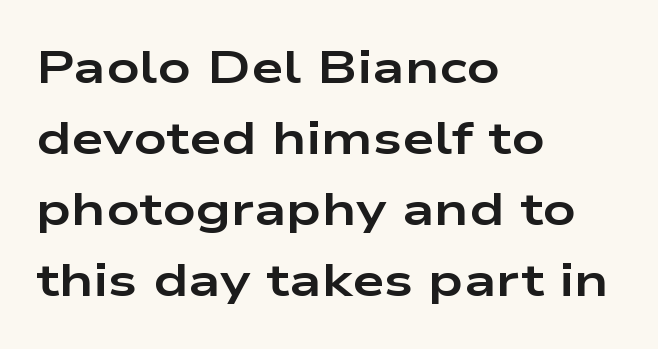
One-word summary of the alignment: left. Letterform terminals end flat and unadorned throughout the passage. The rendering uses natural spacing where letterforms have individual widths. Between one letter and the next there's only the usual sliver of space.
